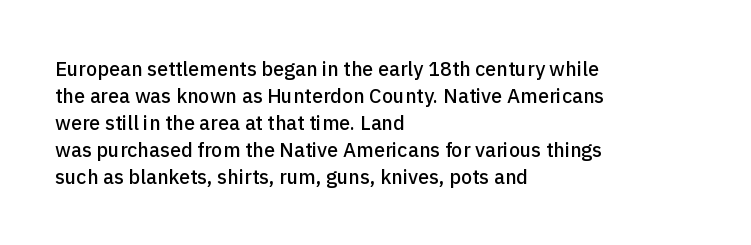
The image shows 20 px text type, upright; set left-aligned, normal line spacing (1.35x), normal letter spacing, not underlined.
